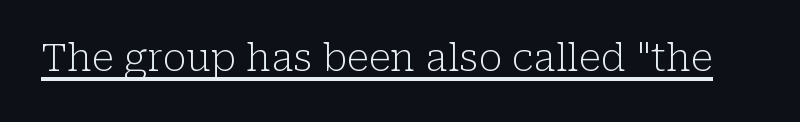
{"serif": "yes", "italic": "no", "bold": "no", "weight": "light", "width": "normal", "stroke_contrast": "low", "x_height": "medium", "monospaced": "no", "underline": "yes", "letter_spacing": "normal", "letter_spacing_em": 0.0, "glyph_px": 39}
